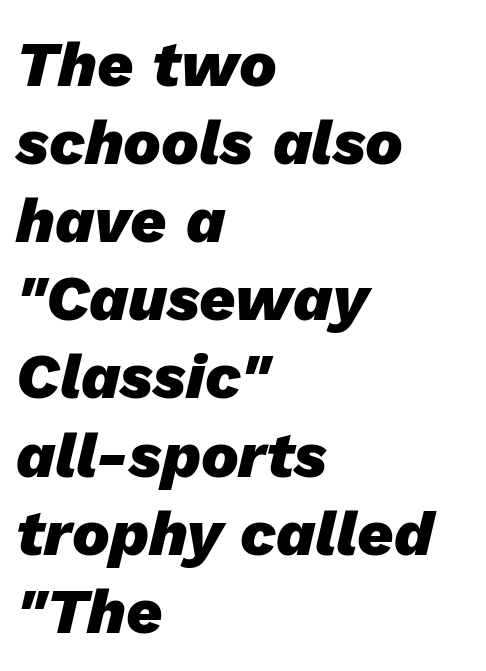
The image shows 63 px heavy type, italic (leaning right); set left-aligned, line spacing 1.24x, normal letter spacing, not underlined; low stroke contrast and a medium x-height.
